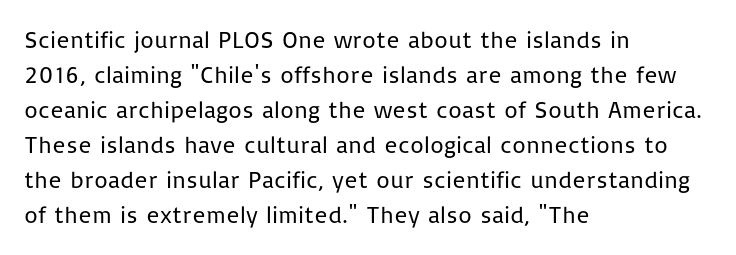
{"italic": "no", "bold": "no", "underline": "no", "align": "left", "line_spacing": "normal", "line_spacing_ratio": 1.46, "letter_spacing": "normal", "letter_spacing_em": 0.0, "glyph_px": 24}
